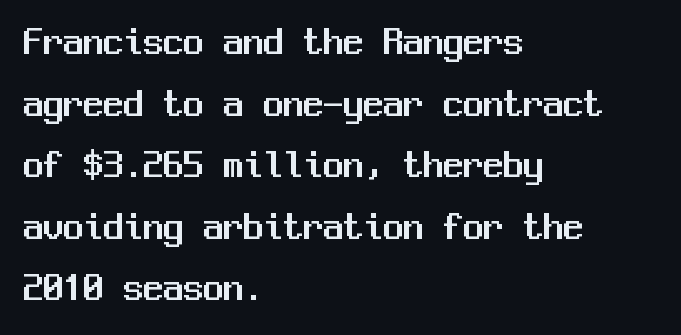
{"serif": "no", "italic": "no", "width": "normal", "stroke_contrast": "medium", "x_height": "medium", "monospaced": "yes", "underline": "no", "align": "left", "line_spacing": "normal", "line_spacing_ratio": 1.54, "letter_spacing": "normal", "letter_spacing_em": 0.0, "glyph_px": 40}
